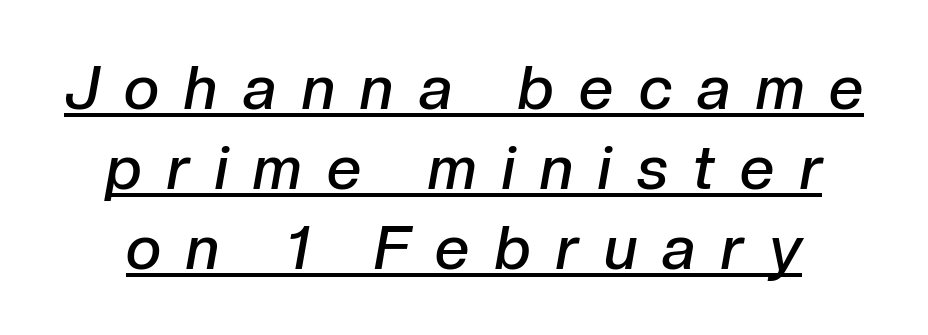
Q: Is the text bold? A: Semi-bold.
Q: Is the text italic (slanted)? A: Yes, it leans right by about 10 degrees.
Q: Is the text underlined? A: Yes.
Q: Is the spacing between letters normal or unusually wide? A: Unusually wide.
Q: Is the spacing between lines tight, normal or loose? A: Normal.
Q: Width (condensed, normal, or wide)? A: Normal.
Q: Stroke contrast? A: Low.
Q: x-height? A: Medium.
Q: Monospaced? A: No.
